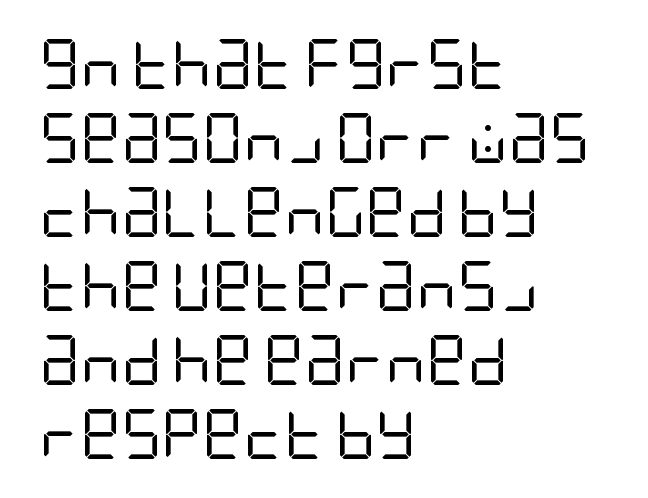
A classic flush-left, rag-right setting is used for this passage. Observe the ordinary spacing: letters are neighbours, not strangers. Rule under the text: the space is simply empty. The leading is moderate, giving the passage an even texture. Summary of weight: not heavy and not bold. Note: no serifs on the glyphs.
